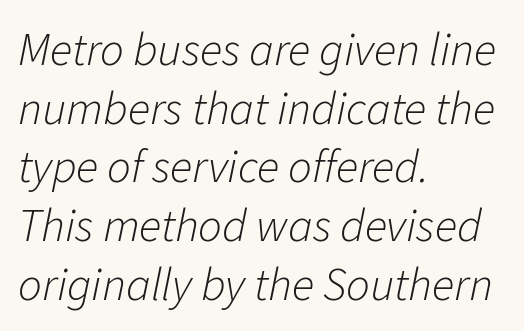
The image shows 47 px light type, italic (leaning right); set left-aligned, normal line spacing (1.25x), normal letter spacing, not underlined; low stroke contrast and a medium x-height.
